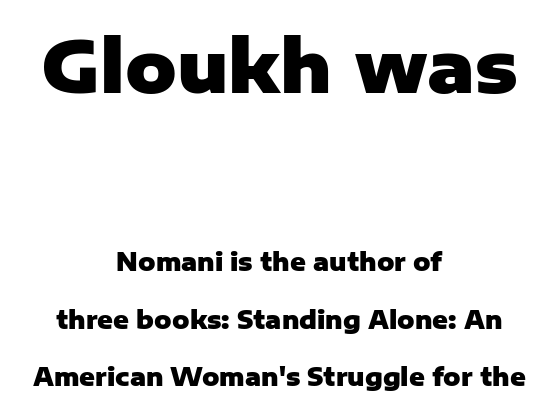
Q: Is the text bold? A: Yes.
Q: Is the text italic (slanted)? A: No, it is upright.
Q: Is the typeface a serif or a sans-serif typeface? A: Sans-serif.
Q: Is the text underlined? A: No.
Q: How is the paragraph aligned? A: Centered.
Q: Is the spacing between letters normal or unusually wide? A: Normal.
Q: Is the spacing between lines tight, normal or loose? A: Loose.
Q: Which block of text is set in a larger size, the first (top) or the second (bottom)? A: The first (top) one.
Q: Width (condensed, normal, or wide)? A: Normal.
Q: Stroke contrast? A: Low.
Q: x-height? A: Medium.
Q: Monospaced? A: No.
